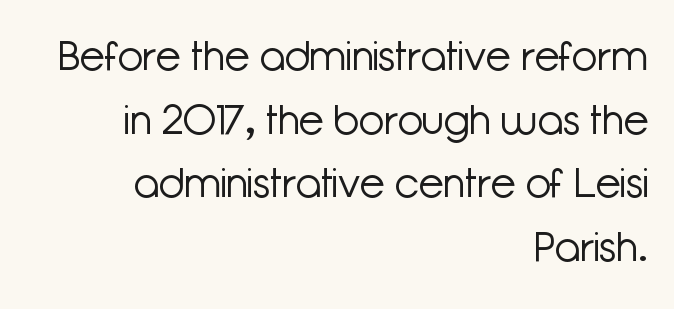
The image shows 41 px light sans-serif type, upright; set right-aligned, normal line spacing (1.55x), normal letter spacing, not underlined; low stroke contrast and a medium x-height.
